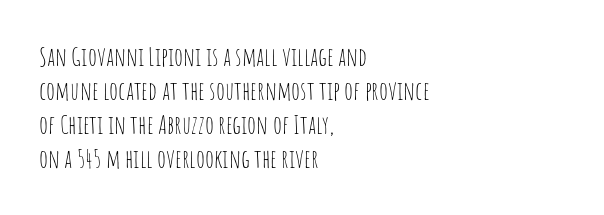
{"italic": "no", "bold": "no", "underline": "no", "align": "left", "line_spacing": "normal", "line_spacing_ratio": 1.31, "letter_spacing": "normal", "letter_spacing_em": 0.0, "glyph_px": 26}
